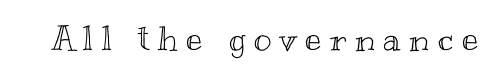
The image shows 34 px wide type, upright; set unusually wide letter spacing (+0.25 em), not underlined; a small x-height.
